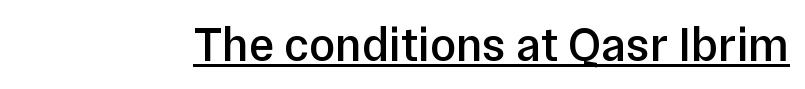
Q: Is the text bold? A: Semi-bold.
Q: Is the text italic (slanted)? A: No, it is upright.
Q: Is the typeface a serif or a sans-serif typeface? A: Sans-serif.
Q: Is the text underlined? A: Yes.
Q: Is the spacing between letters normal or unusually wide? A: Normal.
Q: Width (condensed, normal, or wide)? A: Normal.
Q: Stroke contrast? A: Low.
Q: x-height? A: Medium.
Q: Monospaced? A: No.
